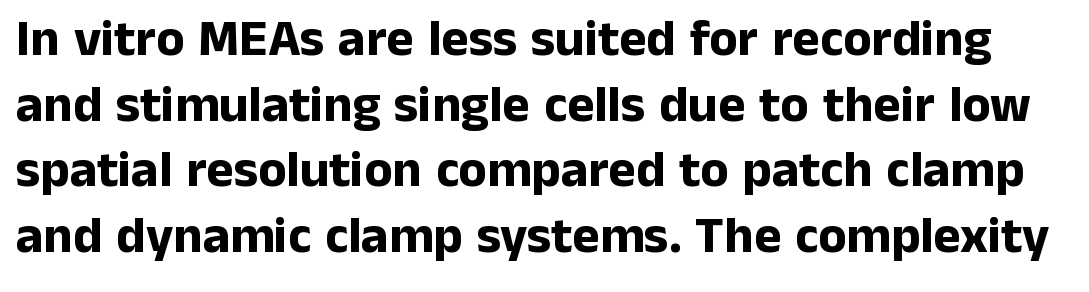
The image shows 52 px bold sans-serif type, upright; set normal line spacing (1.26x), normal letter spacing, not underlined; low stroke contrast and a medium x-height.
